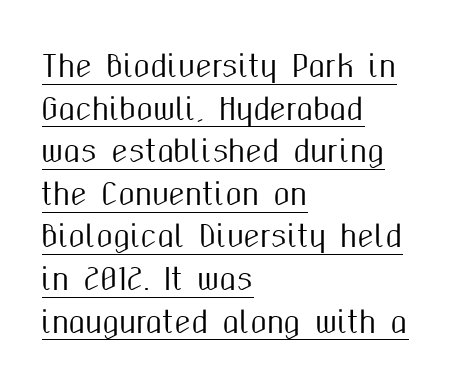
{"serif": "no", "italic": "no", "width": "condensed", "stroke_contrast": "medium", "x_height": "medium", "monospaced": "no", "underline": "yes", "align": "left", "line_spacing": "normal", "line_spacing_ratio": 1.42, "letter_spacing": "normal", "letter_spacing_em": 0.0, "glyph_px": 30}
